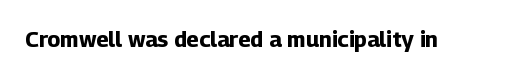
{"italic": "no", "bold": "yes", "underline": "no", "letter_spacing": "normal", "letter_spacing_em": 0.0, "glyph_px": 22}
